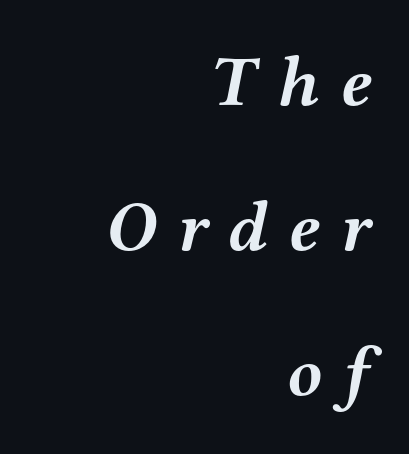
Q: Is the text bold? A: Yes.
Q: Is the text italic (slanted)? A: Yes, it leans right by about 12 degrees.
Q: Is the typeface a serif or a sans-serif typeface? A: Serif.
Q: Is the text underlined? A: No.
Q: How is the paragraph aligned? A: Right-aligned.
Q: Is the spacing between letters normal or unusually wide? A: Unusually wide.
Q: Is the spacing between lines tight, normal or loose? A: Loose.
Q: Width (condensed, normal, or wide)? A: Wide.
Q: Stroke contrast? A: Medium.
Q: x-height? A: Medium.
Q: Monospaced? A: No.
